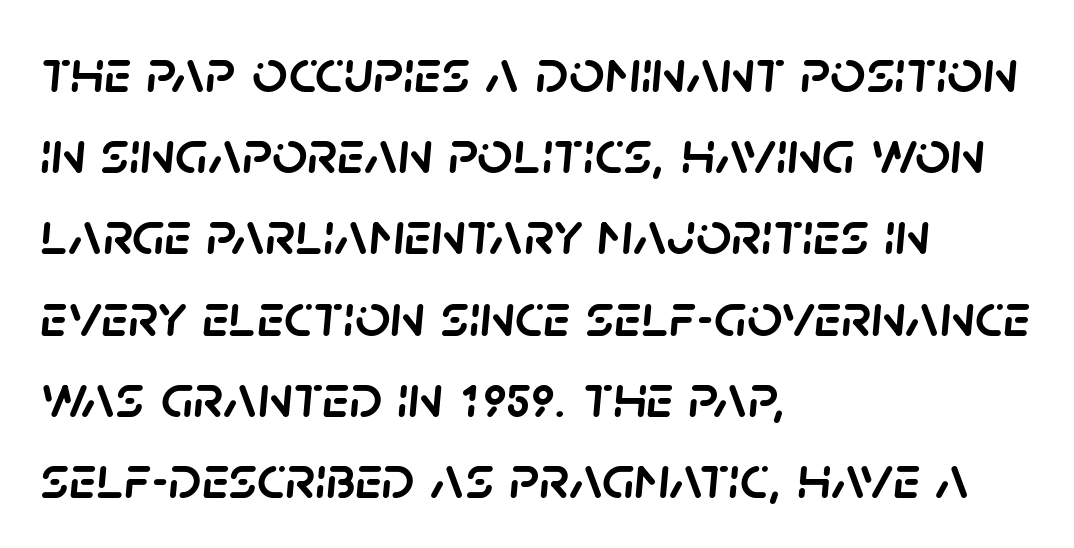
The image shows 62 px text type, italic (leaning right); set left-aligned, normal line spacing (1.31x), normal letter spacing, not underlined; low stroke contrast and a large x-height.
